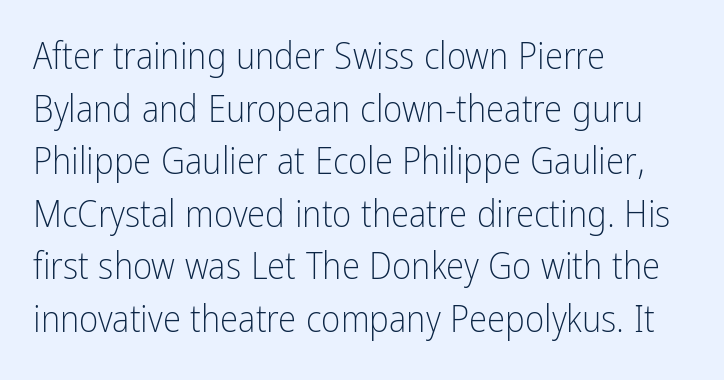
{"serif": "no", "italic": "no", "bold": "no", "weight": "light", "width": "condensed", "stroke_contrast": "low", "x_height": "medium", "monospaced": "no", "underline": "no", "align": "left", "line_spacing": "normal", "line_spacing_ratio": 1.42, "letter_spacing": "normal", "letter_spacing_em": 0.0, "glyph_px": 37}
